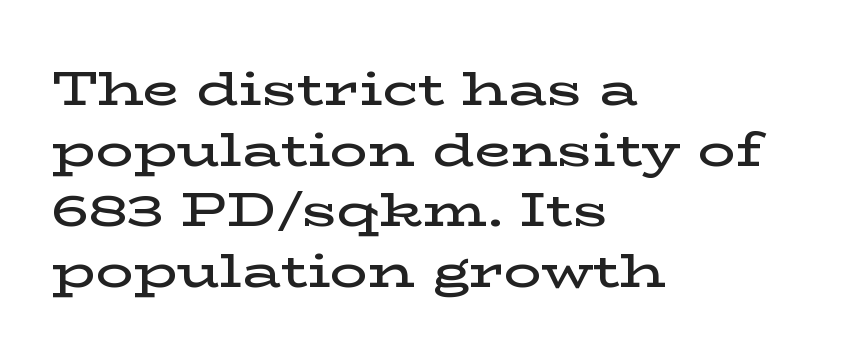
{"serif": "yes", "italic": "no", "bold": "semi", "weight": "semibold", "width": "wide", "stroke_contrast": "low", "x_height": "medium", "monospaced": "no", "underline": "no", "align": "left", "line_spacing": "normal", "line_spacing_ratio": 1.29, "letter_spacing": "normal", "letter_spacing_em": 0.0, "glyph_px": 47}
